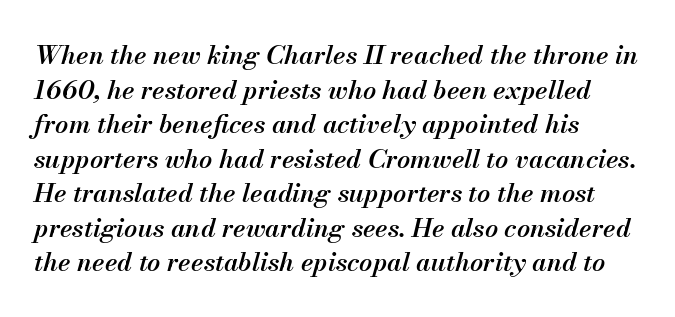
Q: Is the text bold? A: Semi-bold.
Q: Is the text italic (slanted)? A: Yes, it leans right by about 13 degrees.
Q: Is the text underlined? A: No.
Q: How is the paragraph aligned? A: Left-aligned.
Q: Is the spacing between letters normal or unusually wide? A: Normal.
Q: Is the spacing between lines tight, normal or loose? A: Normal.
